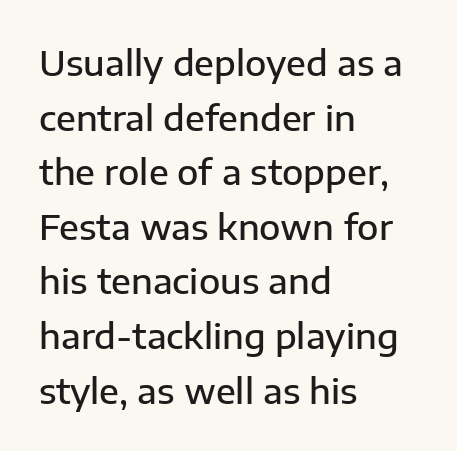
Q: Is the text bold? A: Semi-bold.
Q: Is the text italic (slanted)? A: No, it is upright.
Q: Is the typeface a serif or a sans-serif typeface? A: Sans-serif.
Q: Is the text underlined? A: No.
Q: How is the paragraph aligned? A: Left-aligned.
Q: Is the spacing between letters normal or unusually wide? A: Normal.
Q: Is the spacing between lines tight, normal or loose? A: Normal.
Q: Width (condensed, normal, or wide)? A: Normal.
Q: Stroke contrast? A: Low.
Q: x-height? A: Medium.
Q: Monospaced? A: No.
